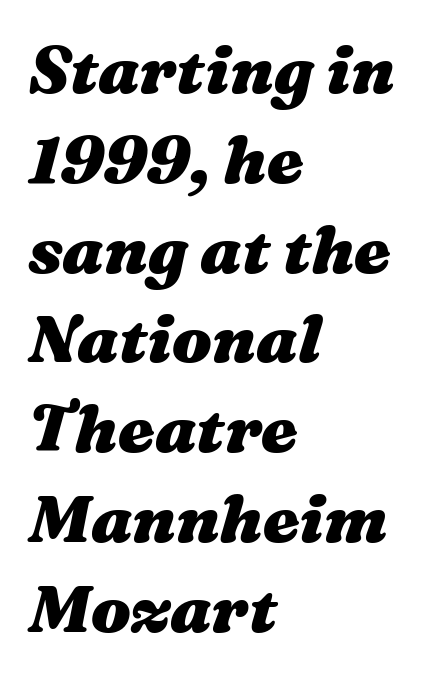
The image shows 66 px heavy, wide type, italic (leaning right); set left-aligned, normal line spacing (1.36x), normal letter spacing, not underlined; medium stroke contrast and a medium x-height.
